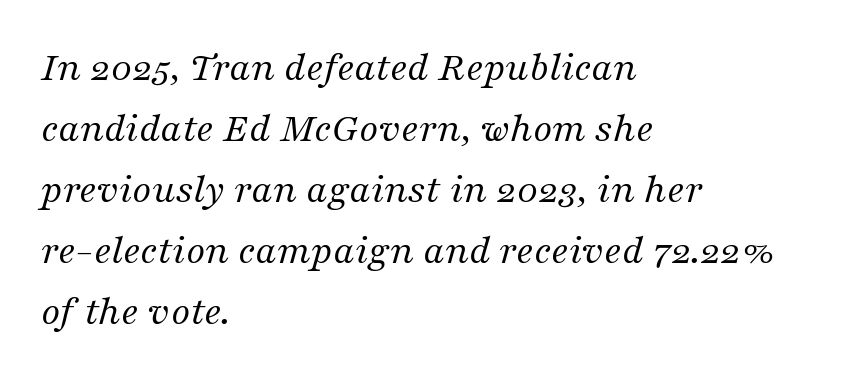
Q: Is the text bold? A: No.
Q: Is the text italic (slanted)? A: Yes, it leans right by about 16 degrees.
Q: Is the typeface a serif or a sans-serif typeface? A: Serif.
Q: Is the text underlined? A: No.
Q: How is the paragraph aligned? A: Left-aligned.
Q: Is the spacing between letters normal or unusually wide? A: Normal.
Q: Is the spacing between lines tight, normal or loose? A: Normal.
Q: Width (condensed, normal, or wide)? A: Normal.
Q: Stroke contrast? A: Medium.
Q: x-height? A: Medium.
Q: Monospaced? A: No.
